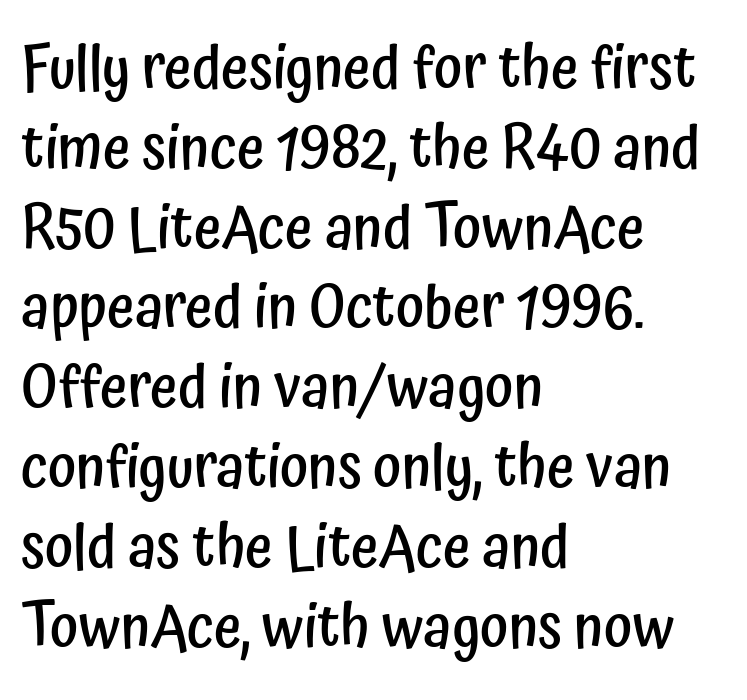
Each new line begins a customary step beneath the previous one. A typesetter would mark this as roman, not italic. Typographically, this falls in the sans-serif category. These lines are rendered in a variable-pitch font.
